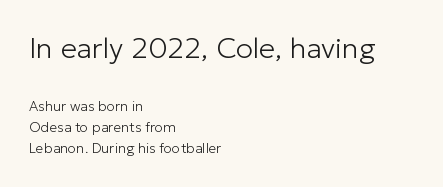
{"serif": "no", "italic": "no", "bold": "no", "weight": "light", "width": "normal", "stroke_contrast": "low", "x_height": "medium", "monospaced": "no", "underline": "no", "align": "left", "line_spacing": "normal", "line_spacing_ratio": 1.53, "letter_spacing": "normal", "letter_spacing_em": 0.0, "larger_block": "first", "size_ratio": 2.07, "glyph_px": 29}
